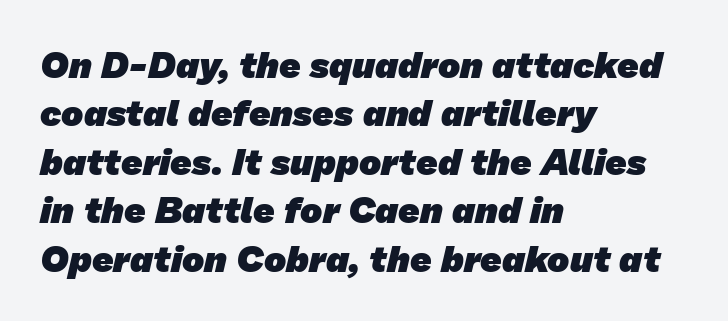
Q: Is the text bold? A: Yes.
Q: Is the typeface a serif or a sans-serif typeface? A: Sans-serif.
Q: Is the text underlined? A: No.
Q: How is the paragraph aligned? A: Left-aligned.
Q: Is the spacing between letters normal or unusually wide? A: Normal.
Q: Is the spacing between lines tight, normal or loose? A: Normal.
Q: Width (condensed, normal, or wide)? A: Normal.
Q: Stroke contrast? A: Low.
Q: x-height? A: Medium.
Q: Monospaced? A: No.
